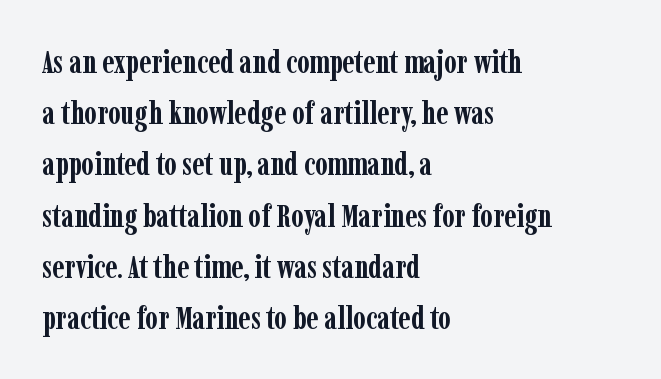
The image shows 32 px semibold, condensed serif type, upright; set left-aligned, normal line spacing (1.6x), normal letter spacing, not underlined; low stroke contrast and a medium x-height.
